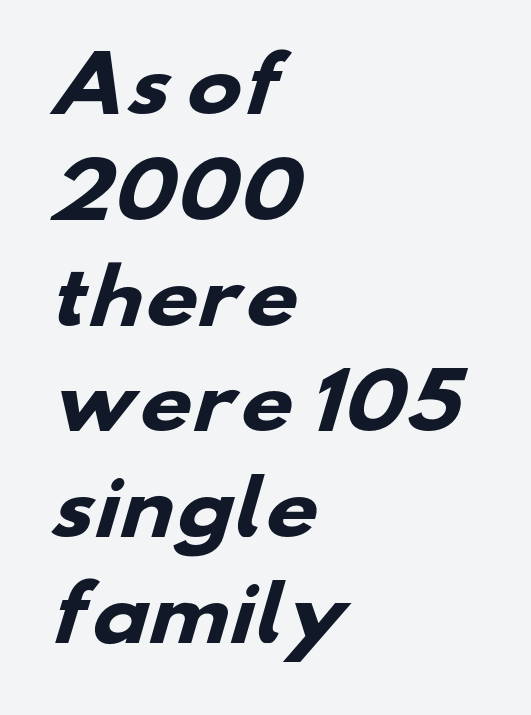
The image shows 74 px heavy, wide sans-serif type; set left-aligned, normal line spacing (1.43x), normal letter spacing, not underlined; low stroke contrast and a small x-height.
